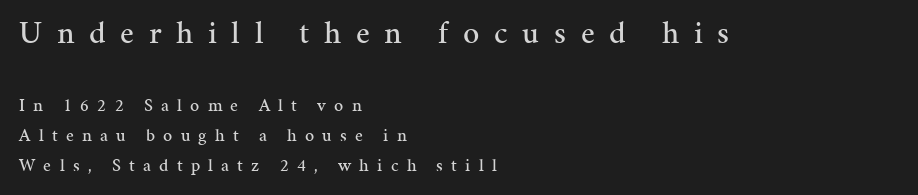
The image shows 32 px serif type, upright; set left-aligned, normal line spacing (1.65x), unusually wide letter spacing (+0.46 em), not underlined; the first (top) block is 1.78x larger; medium stroke contrast and a medium x-height.
